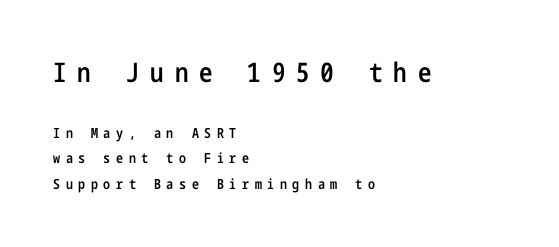
Typeset ragged right — the left edge is the straight one. This sample uses an upright cut, with every glyph sitting square on the baseline. Moderately thickened strokes mark this as semibold type. Letters rest on an invisible, unmarked baseline. Tracking here is generous; glyphs stand well apart from one another. Here the first block reads like a headline and the second like body copy.
